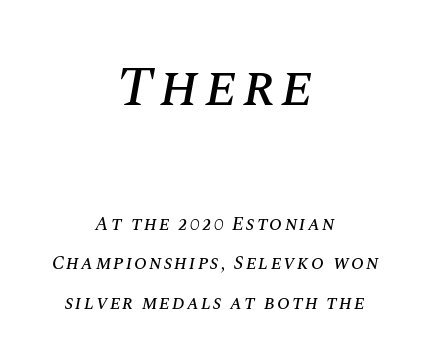
Q: Is the text italic (slanted)? A: Yes, it leans right by about 10 degrees.
Q: Is the text underlined? A: No.
Q: How is the paragraph aligned? A: Centered.
Q: Is the spacing between lines tight, normal or loose? A: Loose.
Q: Which block of text is set in a larger size, the first (top) or the second (bottom)? A: The first (top) one.
Q: Width (condensed, normal, or wide)? A: Normal.
Q: Stroke contrast? A: Medium.
Q: x-height? A: Large.
Q: Monospaced? A: No.
